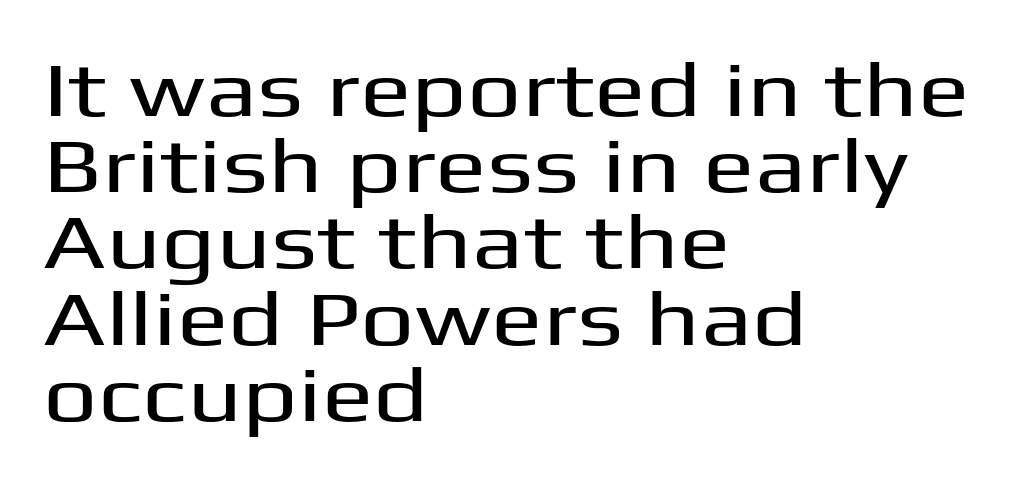
What's the leading like? Squeezed, with rows nearly overlapping. The letters advance in unequal steps, a hallmark of proportional type. Serifs: no, the terminals of the letterforms are clean. There is no visible air inserted between adjacent glyphs.
